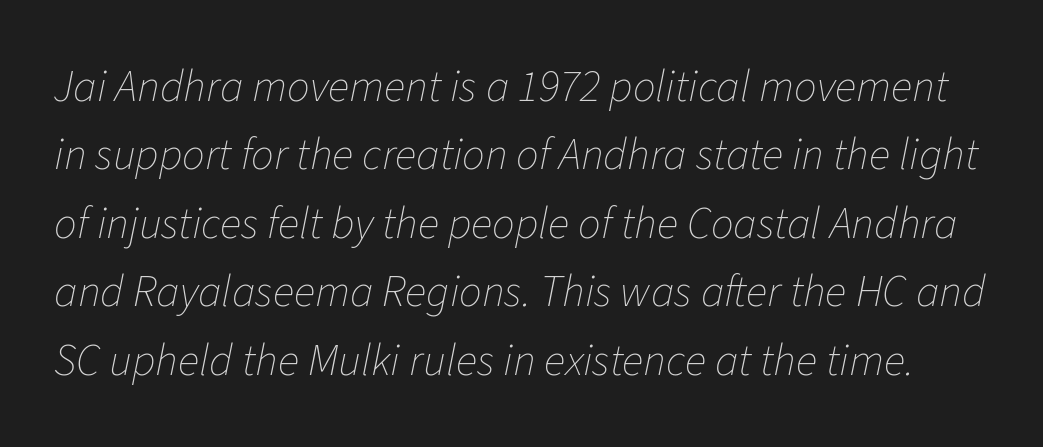
Q: Is the text bold? A: No.
Q: Is the text italic (slanted)? A: Yes, it leans right by about 11 degrees.
Q: Is the text underlined? A: No.
Q: Is the spacing between letters normal or unusually wide? A: Normal.
Q: Is the spacing between lines tight, normal or loose? A: Normal.
Q: Width (condensed, normal, or wide)? A: Normal.
Q: Stroke contrast? A: Low.
Q: x-height? A: Medium.
Q: Monospaced? A: No.
